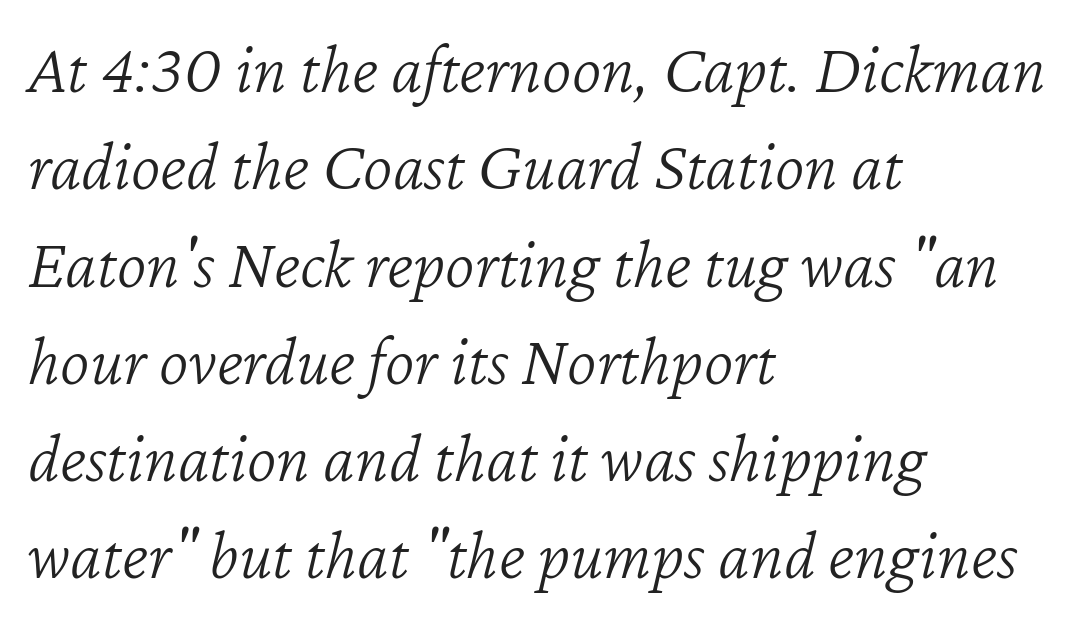
Q: Is the text bold? A: No.
Q: Is the text italic (slanted)? A: Yes, it leans right by about 12 degrees.
Q: Is the text underlined? A: No.
Q: How is the paragraph aligned? A: Left-aligned.
Q: Is the spacing between letters normal or unusually wide? A: Normal.
Q: Is the spacing between lines tight, normal or loose? A: Normal.
Q: Width (condensed, normal, or wide)? A: Normal.
Q: Stroke contrast? A: Low.
Q: x-height? A: Medium.
Q: Monospaced? A: No.
